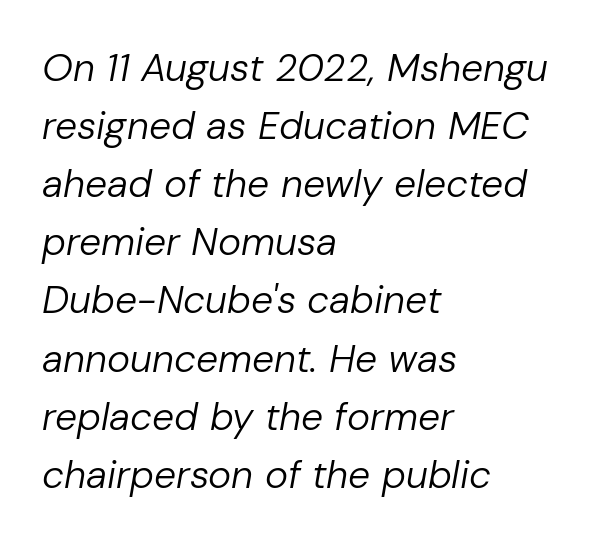
Q: Is the text bold? A: No.
Q: Is the text italic (slanted)? A: Yes, it leans right by about 10 degrees.
Q: Is the text underlined? A: No.
Q: How is the paragraph aligned? A: Left-aligned.
Q: Is the spacing between letters normal or unusually wide? A: Normal.
Q: Is the spacing between lines tight, normal or loose? A: Normal.
Q: Width (condensed, normal, or wide)? A: Normal.
Q: Stroke contrast? A: Low.
Q: x-height? A: Medium.
Q: Monospaced? A: No.
